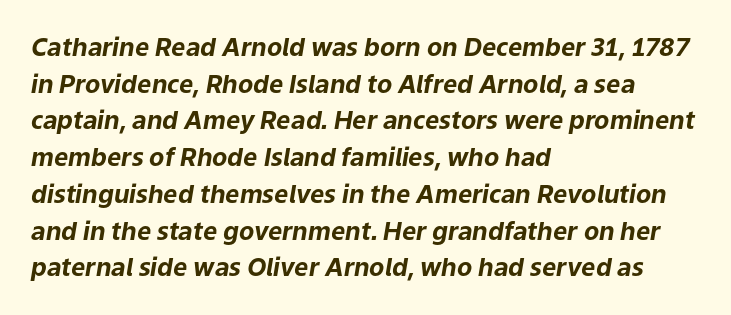
In CSS terms this would be text-align: left. Descenders hang freely into open space. In terms of letterspacing, this is plain default setting. Slant detected: the letters are inclined. These lines carry a lot of weight — the face is fully bold.
